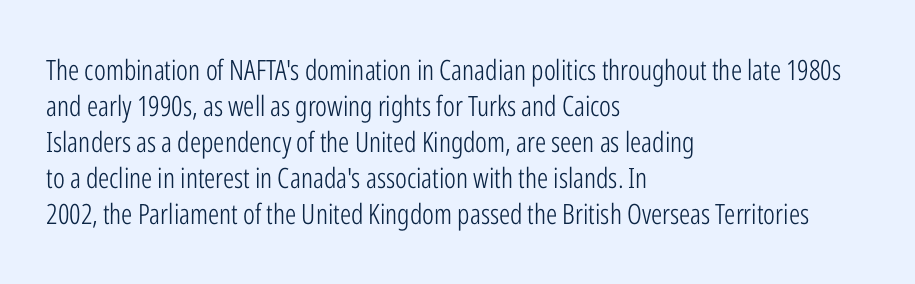
Visually the block forms a straight wall on the left and a jagged coastline on the right. Characters follow at the spacing the type designer built in. Underlining? Definitely not there. Heaviness? Minimal to ordinary, like unemphasized prose. Each letter keeps its own natural width here, so spacing adapts to shape. The typography opts for an upright posture over an oblique one.
